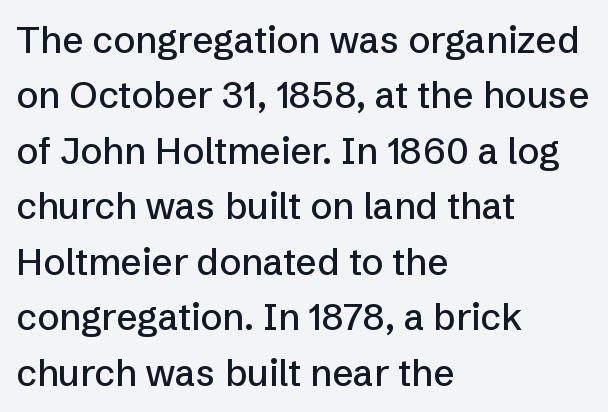
Q: Is the text italic (slanted)? A: No, it is upright.
Q: Is the typeface a serif or a sans-serif typeface? A: Sans-serif.
Q: Is the text underlined? A: No.
Q: How is the paragraph aligned? A: Left-aligned.
Q: Is the spacing between letters normal or unusually wide? A: Normal.
Q: Is the spacing between lines tight, normal or loose? A: Normal.
Q: Width (condensed, normal, or wide)? A: Normal.
Q: Stroke contrast? A: Low.
Q: x-height? A: Medium.
Q: Monospaced? A: No.
